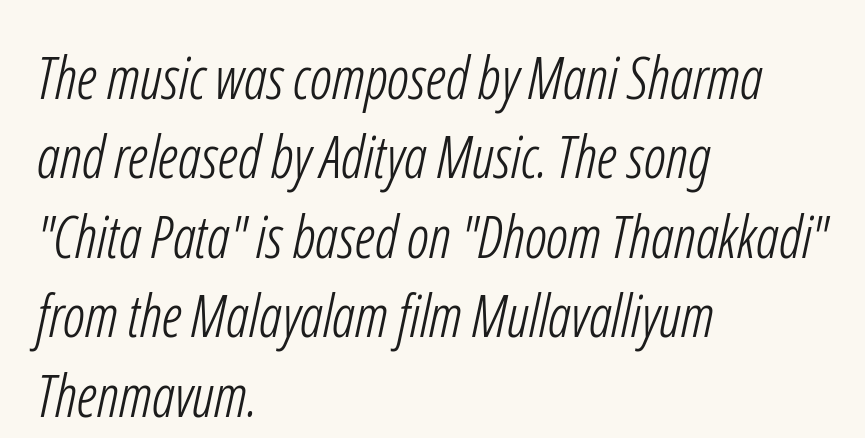
The lines in this sample share a left origin and differ only in where they stop. You could not count columns in this text — the font is proportionally spaced. In terms of letterspacing, this is plain default setting. Stems here are at most as thick as an everyday book face. This rendering employs a face without finishing strokes, i.e., a sans-serif.
